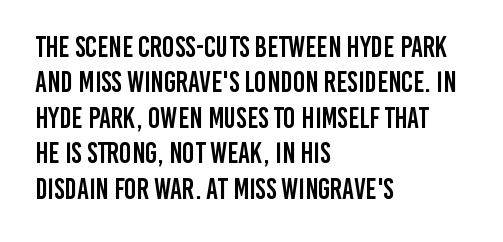
Q: Is the text italic (slanted)? A: No, it is upright.
Q: Is the typeface a serif or a sans-serif typeface? A: Sans-serif.
Q: Is the text underlined? A: No.
Q: How is the paragraph aligned? A: Left-aligned.
Q: Is the spacing between letters normal or unusually wide? A: Normal.
Q: Width (condensed, normal, or wide)? A: Condensed.
Q: Stroke contrast? A: Low.
Q: x-height? A: Large.
Q: Monospaced? A: No.
